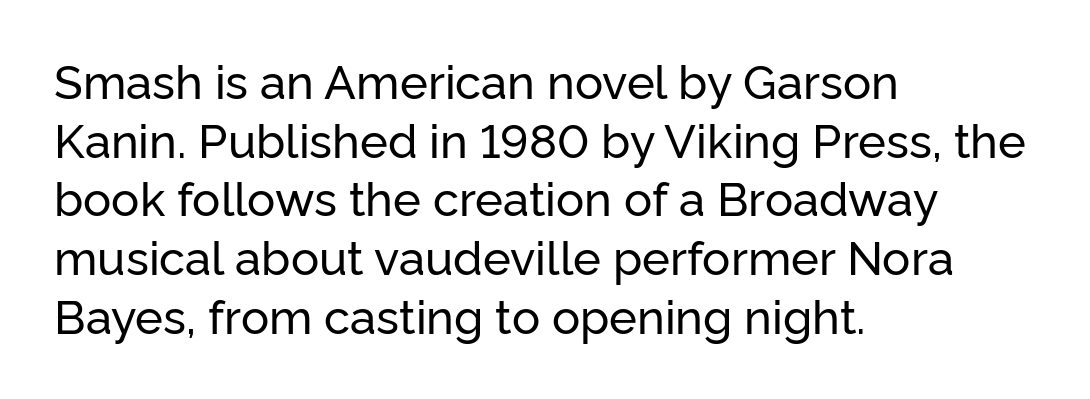
The image shows 47 px sans-serif type, upright; set left-aligned, normal line spacing (1.25x), normal letter spacing, not underlined; low stroke contrast and a medium x-height.
